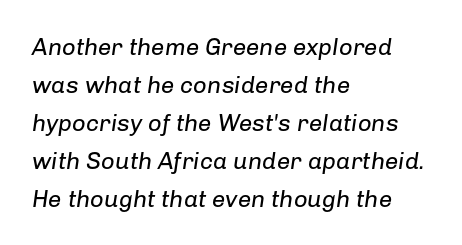
Q: Is the text bold? A: No.
Q: Is the text italic (slanted)? A: Yes, it leans right by about 8 degrees.
Q: Is the text underlined? A: No.
Q: How is the paragraph aligned? A: Left-aligned.
Q: Is the spacing between letters normal or unusually wide? A: Normal.
Q: Is the spacing between lines tight, normal or loose? A: Normal.
